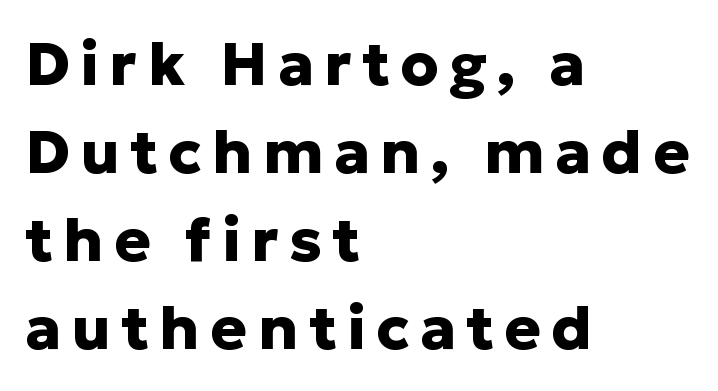
The image shows 61 px heavy sans-serif type, upright; set left-aligned, normal line spacing (1.44x), not underlined; low stroke contrast and a medium x-height.
